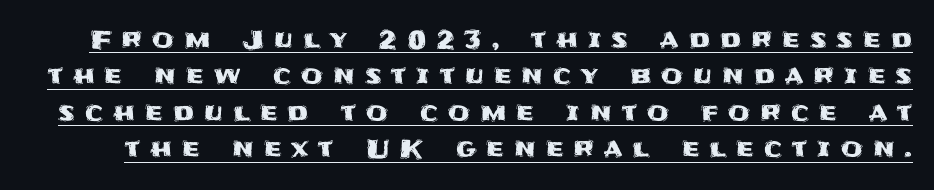
Q: Is the text italic (slanted)? A: No, it is upright.
Q: Is the text underlined? A: Yes.
Q: Is the spacing between letters normal or unusually wide? A: Unusually wide.
Q: Is the spacing between lines tight, normal or loose? A: Normal.
